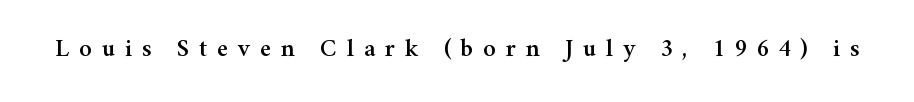
The image shows 25 px text type, upright; set unusually wide letter spacing (+0.4 em), not underlined.
